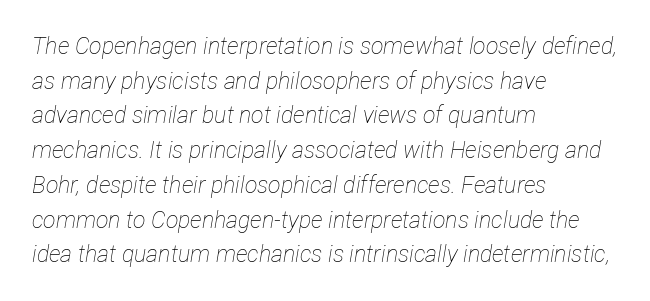
What stands out about the letter spacing? Nothing — it is the standard amount. The passage shown is not underscored anywhere. This sample keeps an unexceptional amount of space between lines. The text carries the slant typical of an italic or oblique font. Counters stay open thanks to moderate or lighter strokes. All the whitespace from short lines collects on the right.
